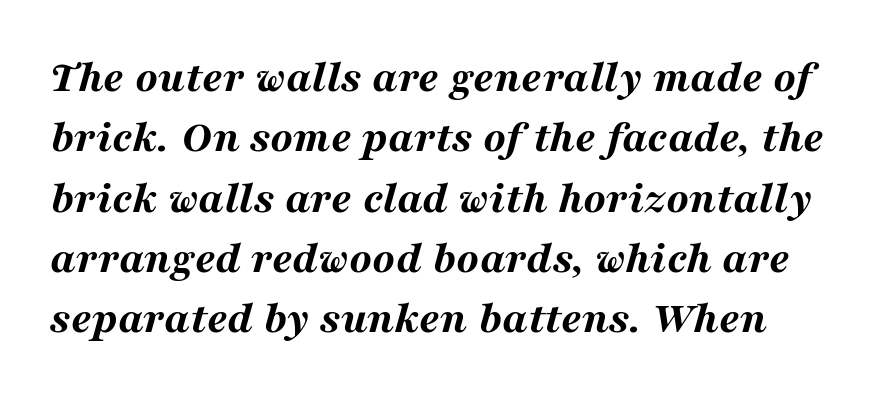
The image shows 46 px bold, wide type, italic (leaning right); set normal line spacing (1.31x), normal letter spacing, not underlined; medium stroke contrast and a medium x-height.
